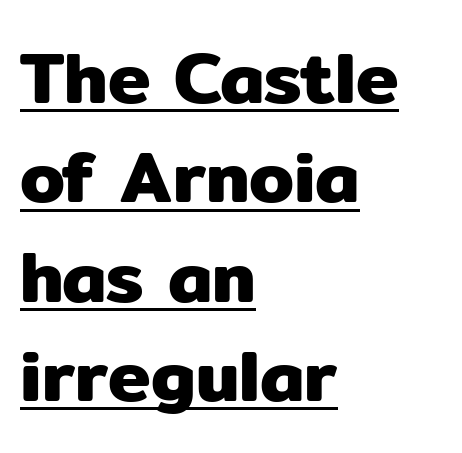
Q: Is the text italic (slanted)? A: No, it is upright.
Q: Is the typeface a serif or a sans-serif typeface? A: Sans-serif.
Q: Is the text underlined? A: Yes.
Q: How is the paragraph aligned? A: Left-aligned.
Q: Is the spacing between letters normal or unusually wide? A: Normal.
Q: Is the spacing between lines tight, normal or loose? A: Normal.
Q: Width (condensed, normal, or wide)? A: Normal.
Q: Stroke contrast? A: Low.
Q: x-height? A: Medium.
Q: Monospaced? A: No.
